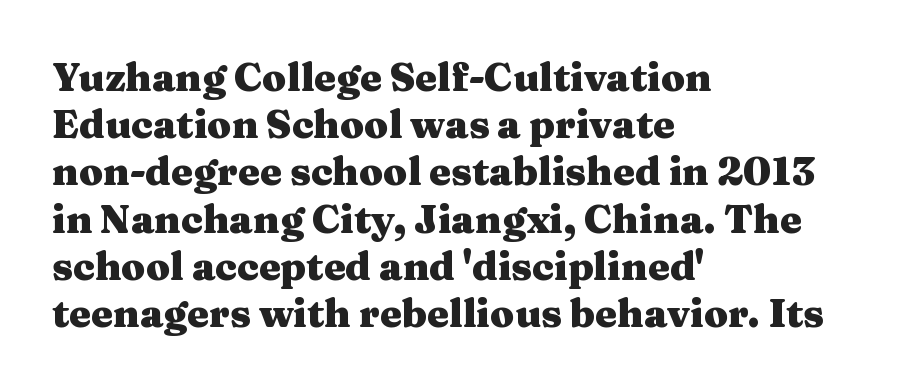
{"serif": "yes", "italic": "no", "bold": "yes", "weight": "heavy", "width": "wide", "stroke_contrast": "medium", "x_height": "medium", "monospaced": "no", "underline": "no", "align": "left", "line_spacing_ratio": 1.21, "letter_spacing": "normal", "letter_spacing_em": 0.0, "glyph_px": 39}
